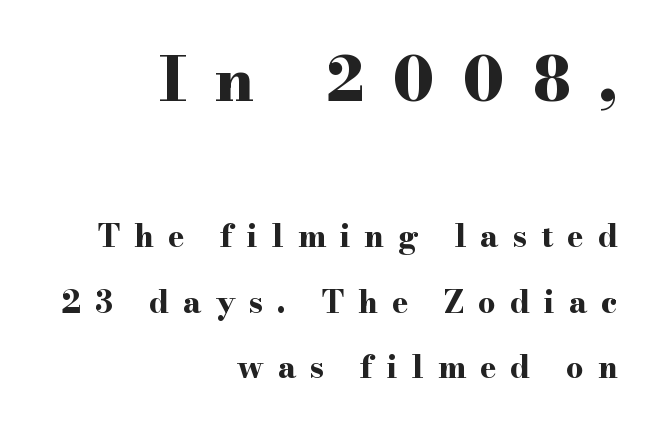
Q: Is the text bold? A: Yes.
Q: Is the text italic (slanted)? A: No, it is upright.
Q: Is the typeface a serif or a sans-serif typeface? A: Serif.
Q: Is the text underlined? A: No.
Q: How is the paragraph aligned? A: Right-aligned.
Q: Is the spacing between letters normal or unusually wide? A: Unusually wide.
Q: Is the spacing between lines tight, normal or loose? A: Loose.
Q: Which block of text is set in a larger size, the first (top) or the second (bottom)? A: The first (top) one.
Q: Width (condensed, normal, or wide)? A: Wide.
Q: Stroke contrast? A: High.
Q: x-height? A: Small.
Q: Monospaced? A: No.
